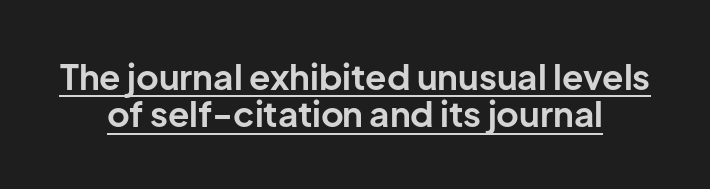
Q: Is the text bold? A: Yes.
Q: Is the text italic (slanted)? A: No, it is upright.
Q: Is the typeface a serif or a sans-serif typeface? A: Sans-serif.
Q: Is the text underlined? A: Yes.
Q: Is the spacing between letters normal or unusually wide? A: Normal.
Q: Is the spacing between lines tight, normal or loose? A: Tight.
Q: Width (condensed, normal, or wide)? A: Normal.
Q: Stroke contrast? A: Low.
Q: x-height? A: Medium.
Q: Monospaced? A: No.
